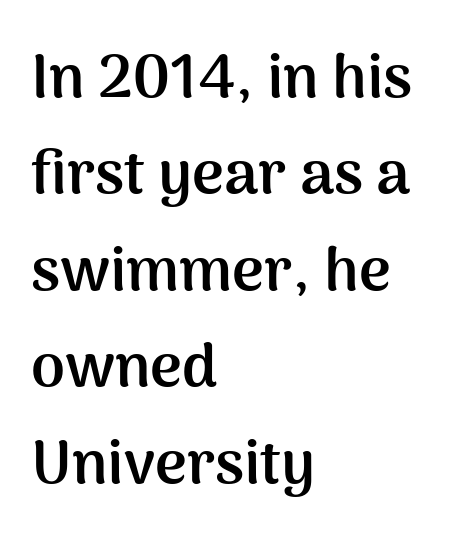
{"serif": "no", "italic": "no", "bold": "yes", "weight": "semibold", "width": "normal", "stroke_contrast": "medium", "x_height": "medium", "monospaced": "no", "underline": "no", "align": "left", "line_spacing": "normal", "line_spacing_ratio": 1.58, "letter_spacing": "normal", "letter_spacing_em": 0.0, "glyph_px": 61}
